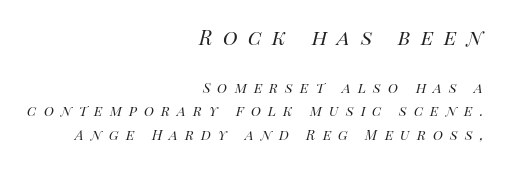
{"italic": "yes", "lean": "right", "slant_degrees": 14, "bold": "no", "underline": "no", "align": "right", "line_spacing": "normal", "line_spacing_ratio": 1.39, "letter_spacing": "wide", "letter_spacing_em": 0.42, "larger_block": "first", "size_ratio": 1.47, "glyph_px": 25}
